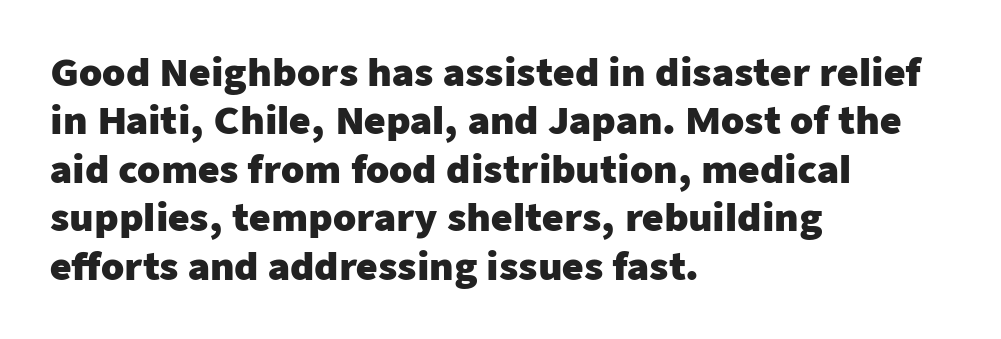
{"serif": "no", "italic": "no", "bold": "yes", "weight": "heavy", "width": "normal", "stroke_contrast": "low", "x_height": "medium", "monospaced": "no", "underline": "no", "align": "left", "line_spacing": "normal", "line_spacing_ratio": 1.31, "letter_spacing": "normal", "letter_spacing_em": 0.0, "glyph_px": 37}
